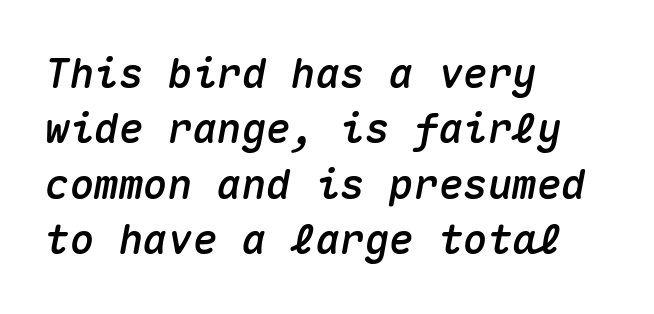
{"italic": "yes", "lean": "right", "slant_degrees": 10, "width": "normal", "stroke_contrast": "medium", "x_height": "medium", "monospaced": "yes", "underline": "no", "align": "left", "line_spacing": "normal", "line_spacing_ratio": 1.35, "letter_spacing": "normal", "letter_spacing_em": 0.0, "glyph_px": 41}
